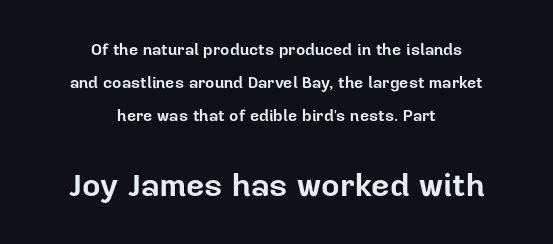
{"serif": "no", "italic": "no", "bold": "yes", "weight": "bold", "width": "normal", "stroke_contrast": "low", "x_height": "medium", "monospaced": "no", "underline": "no", "align": "center", "line_spacing": "loose", "line_spacing_ratio": 2.07, "letter_spacing": "normal", "letter_spacing_em": 0.0, "larger_block": "second", "size_ratio": 2.0, "glyph_px": 32}
